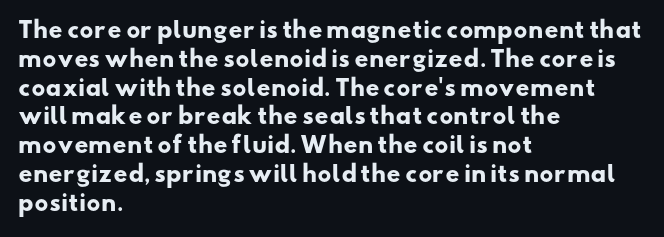
Q: Is the text bold? A: Yes.
Q: Is the text underlined? A: No.
Q: How is the paragraph aligned? A: Left-aligned.
Q: Is the spacing between letters normal or unusually wide? A: Normal.
Q: Is the spacing between lines tight, normal or loose? A: Normal.
